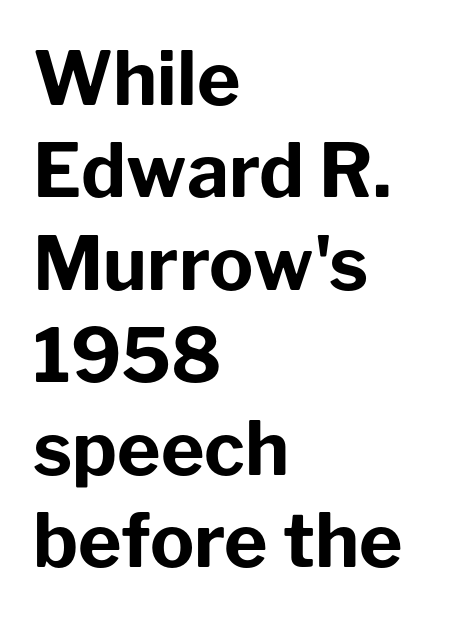
Q: Is the text bold? A: Yes.
Q: Is the text italic (slanted)? A: No, it is upright.
Q: Is the typeface a serif or a sans-serif typeface? A: Sans-serif.
Q: Is the text underlined? A: No.
Q: How is the paragraph aligned? A: Left-aligned.
Q: Is the spacing between letters normal or unusually wide? A: Normal.
Q: Is the spacing between lines tight, normal or loose? A: Normal.
Q: Width (condensed, normal, or wide)? A: Normal.
Q: Stroke contrast? A: Low.
Q: x-height? A: Medium.
Q: Monospaced? A: No.
